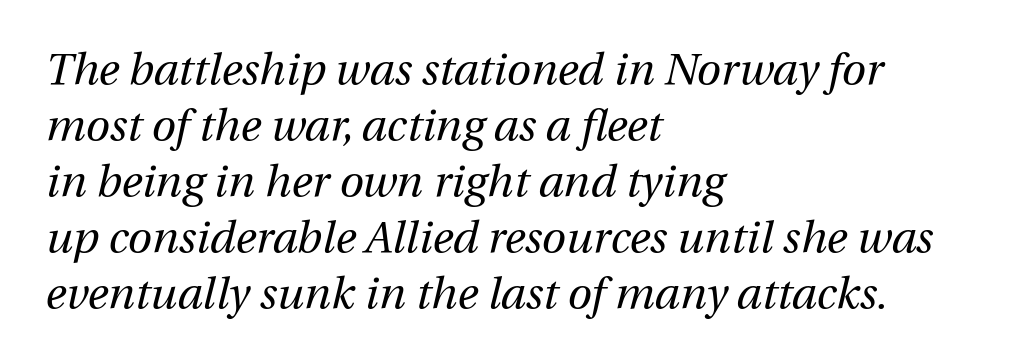
Students, observe: this is what conventionally led text looks like. Proportional: the letters do not fall into vertical columns. The passage shown leans; its letterforms are oblique. The text block is weighted toward the left margin, trailing off unevenly rightward. These glyphs show unthickened strokes, regular width or finer. Unmarked baselines from the first word to the last.
